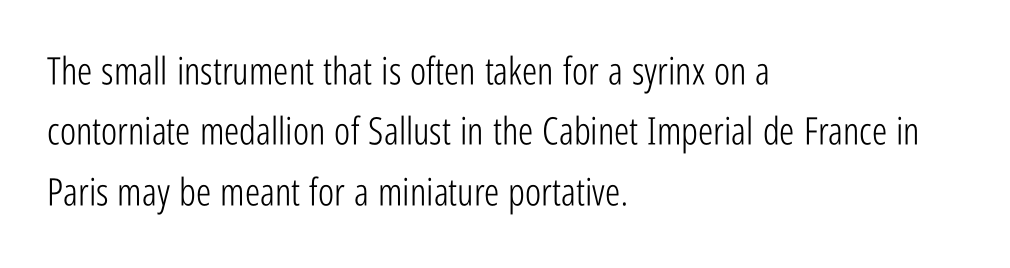
Regular leading. Looks like regular typesetting: each glyph gets only the width it needs. The axis of the letterforms is exactly vertical. Words float on clear page, feet unadorned. Unbolded letterforms with no extra heft. In terms of letterspacing, this is plain default setting.
